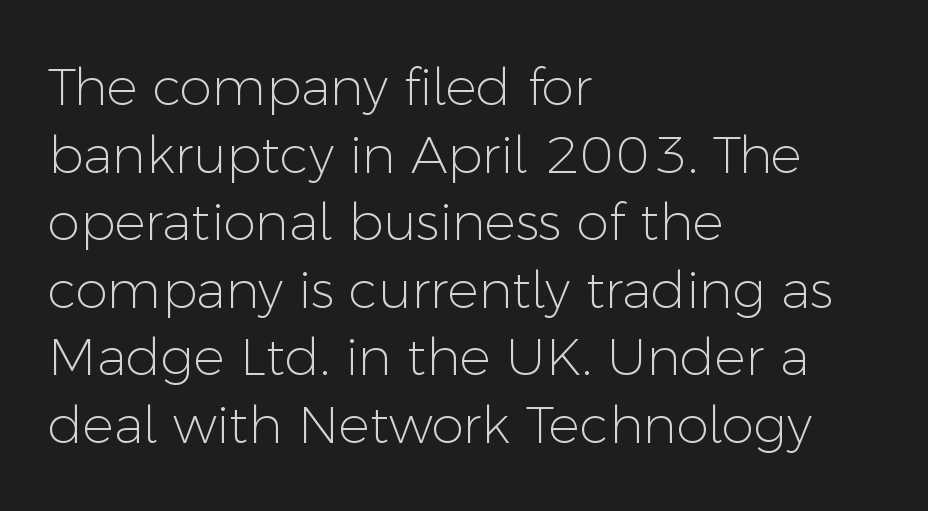
Quick note: not italic, upright. Line starts are locked; line ends wander. The typesetting does not lean heavy: it is not bold. Students, observe: this is what conventionally led text looks like. Nobody touched the tracking dial on this one. These lines are rendered in a variable-pitch font.
